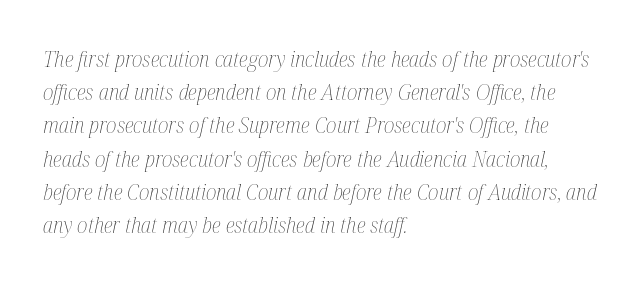
Caption: multi-line text, flush left, ragged right. The rendering uses a moderate line-height, typical for paragraphs. This reads as an unemphasized weight, regular at the heaviest. Designer's note — italics engaged. Letters rest on an invisible, unmarked baseline.
